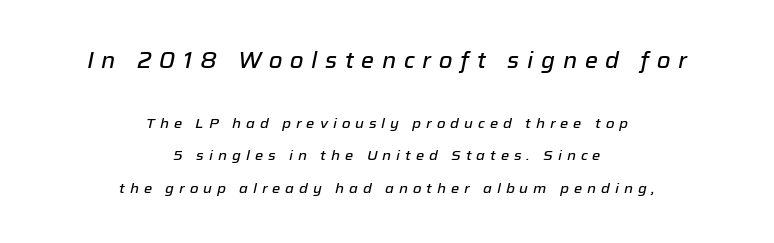
Q: Is the text italic (slanted)? A: Yes, it leans right by about 12 degrees.
Q: Is the text underlined? A: No.
Q: How is the paragraph aligned? A: Centered.
Q: Is the spacing between letters normal or unusually wide? A: Unusually wide.
Q: Is the spacing between lines tight, normal or loose? A: Loose.
Q: Which block of text is set in a larger size, the first (top) or the second (bottom)? A: The first (top) one.
